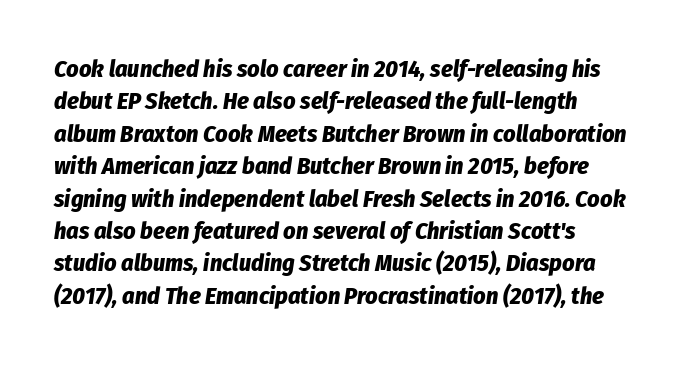
{"italic": "yes", "lean": "right", "slant_degrees": 8, "bold": "yes", "underline": "no", "align": "left", "line_spacing": "normal", "line_spacing_ratio": 1.35, "letter_spacing": "normal", "letter_spacing_em": 0.0, "glyph_px": 24}
